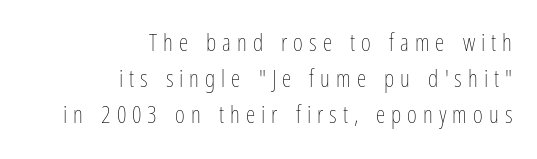
The image shows 24 px text type, upright; set right-aligned, normal line spacing (1.49x), unusually wide letter spacing (+0.25 em), not underlined.
